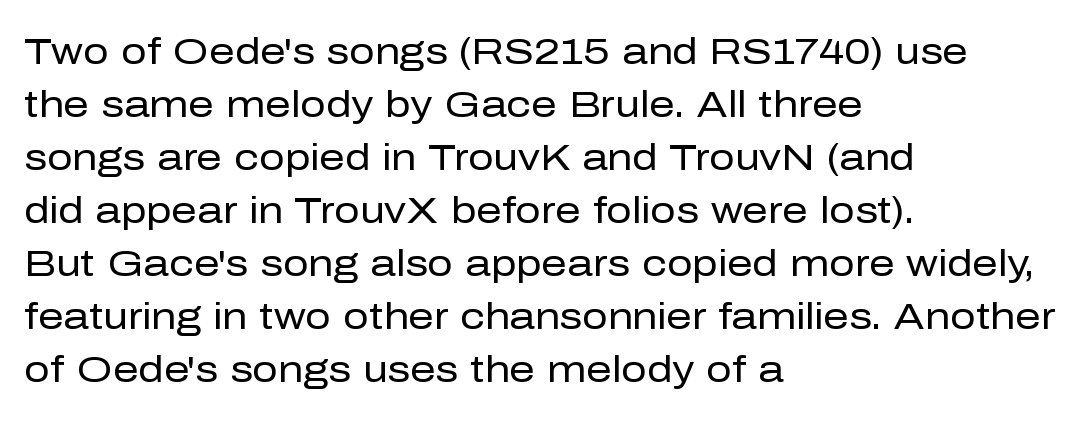
The type sits square on the baseline with zero lean. Casual observation: everything's shoved over to the left. No chunkiness to these letters — they're not bold. This rendering features lettering with no underline. Baseline-to-baseline distance is the conventional proportion of letter height. Default kerning and tracking; the words read as compact shapes.
